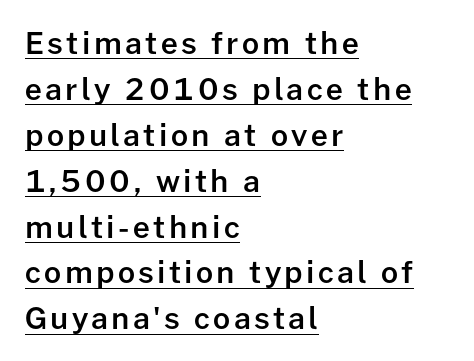
Q: Is the text bold? A: Semi-bold.
Q: Is the text italic (slanted)? A: No, it is upright.
Q: Is the typeface a serif or a sans-serif typeface? A: Sans-serif.
Q: Is the text underlined? A: Yes.
Q: How is the paragraph aligned? A: Left-aligned.
Q: Is the spacing between lines tight, normal or loose? A: Normal.
Q: Width (condensed, normal, or wide)? A: Normal.
Q: Stroke contrast? A: Low.
Q: x-height? A: Medium.
Q: Monospaced? A: No.
